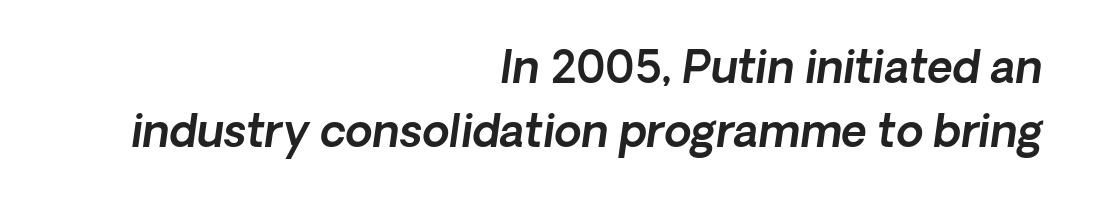
Here the designer chose a conventional face with non-uniform glyph widths. Nothing sits at the stroke ends, so this counts as sans-serif. The rendering keeps characters at their native spacing. The lines sit at an ordinary, default distance from one another. The rag falls on the left side of this text block. Just letters on the line, the space beneath them empty.
